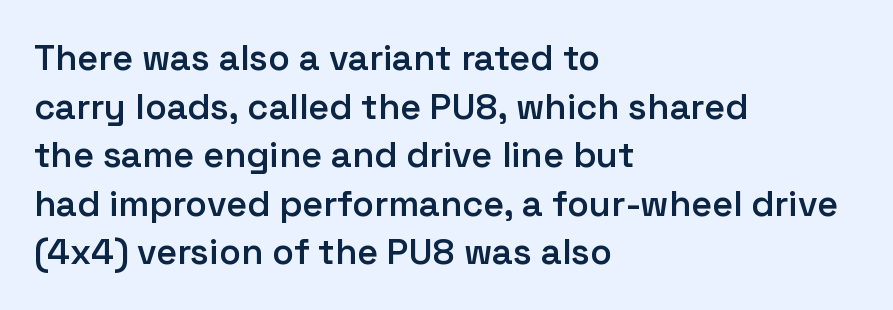
Q: Is the text bold? A: Semi-bold.
Q: Is the text italic (slanted)? A: No, it is upright.
Q: Is the typeface a serif or a sans-serif typeface? A: Sans-serif.
Q: Is the text underlined? A: No.
Q: How is the paragraph aligned? A: Left-aligned.
Q: Is the spacing between letters normal or unusually wide? A: Normal.
Q: Is the spacing between lines tight, normal or loose? A: Normal.
Q: Width (condensed, normal, or wide)? A: Normal.
Q: Stroke contrast? A: Low.
Q: x-height? A: Medium.
Q: Monospaced? A: No.
